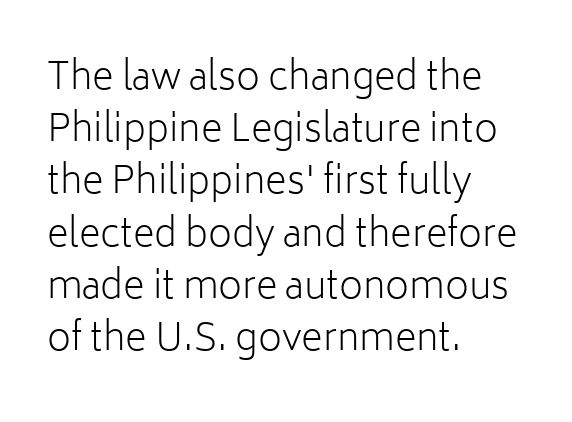
The compositor pushed each line to the left boundary. Regular leading. The face looks like a standard text weight, possibly lighter. This rendering features lettering with no underline. Does extra space separate the letters? No, they use regular spacing.
